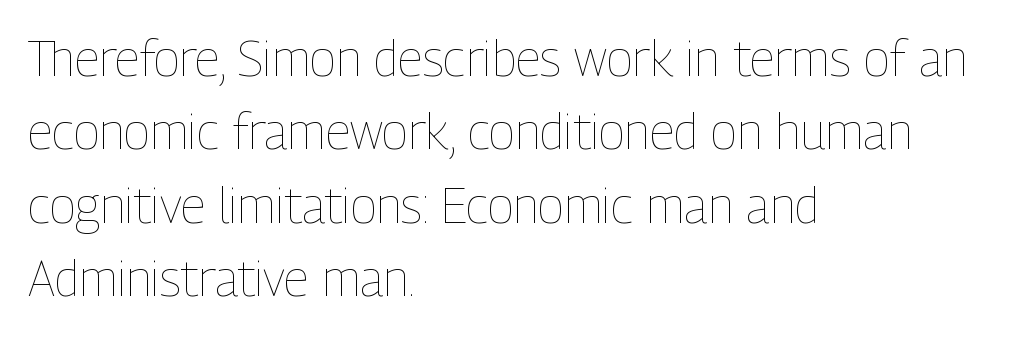
Weight: regular or lighter. What's the leading like? Ordinary, nothing unusual. Do the characters align in a grid? No, the font is proportional. Clear beneath every line of the passage. Line beginnings align vertically; line endings do not. Ordinary non-slanted type is in use.
